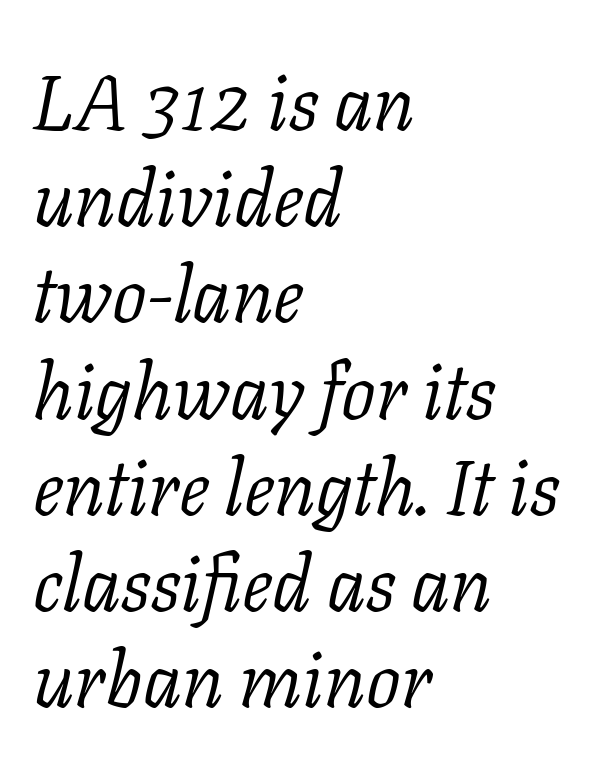
{"serif": "yes", "italic": "yes", "lean": "right", "slant_degrees": 11, "bold": "no", "weight": "light", "width": "normal", "stroke_contrast": "low", "x_height": "medium", "monospaced": "no", "underline": "no", "align": "left", "line_spacing": "normal", "line_spacing_ratio": 1.25, "letter_spacing": "normal", "letter_spacing_em": 0.0, "glyph_px": 77}
